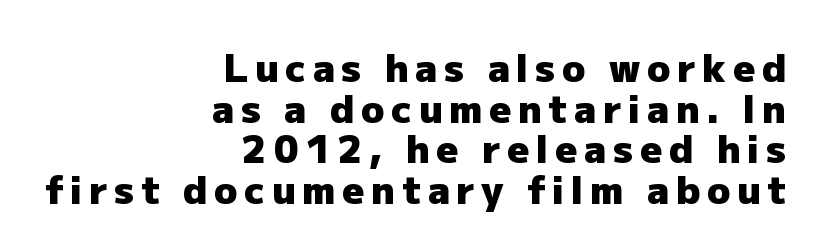
{"serif": "no", "italic": "no", "bold": "yes", "weight": "heavy", "width": "normal", "stroke_contrast": "low", "x_height": "medium", "monospaced": "no", "underline": "no", "align": "right", "line_spacing": "tight", "line_spacing_ratio": 1.07, "glyph_px": 38}
